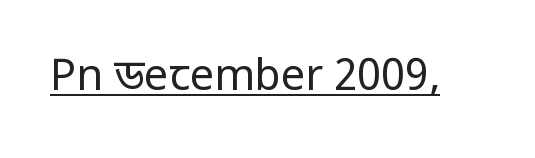
Letter spacing: default. Is there an underline? Yes — a line sits under the letters. Typographically, this falls in the sans-serif category. A typesetter would call this proportional, since set widths differ per character. Bold? No — there's no thickening of the strokes. Ascenders rise straight up at ninety degrees.
